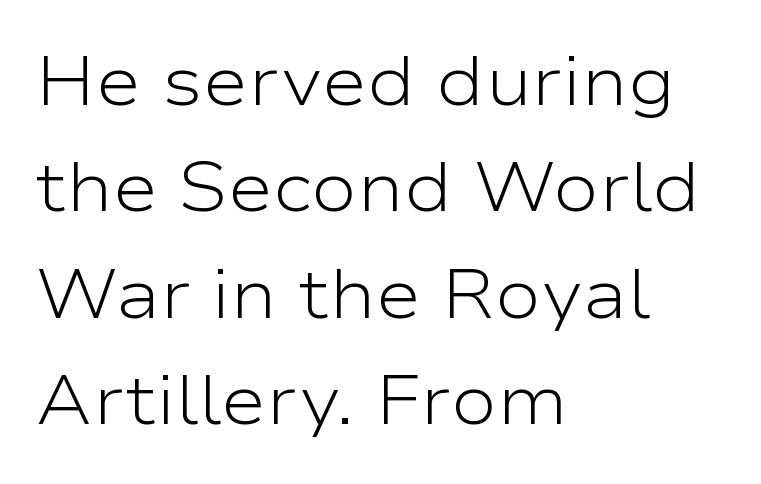
One-word summary of the alignment: left. Unmarked baselines from the first word to the last. Words appear dense and cohesive because spacing is normal. Vertical stems look standard width or narrower in stroke. The letters advance in unequal steps, a hallmark of proportional type.
